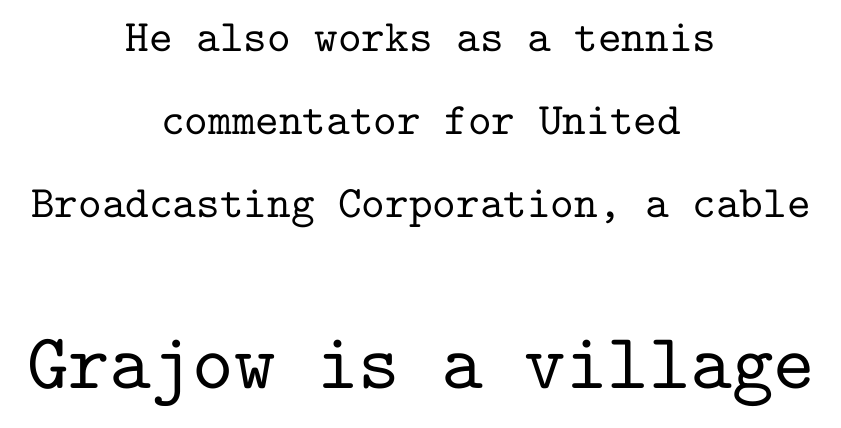
The image shows 79 px serif type, upright, monospaced; set centered, line spacing 1.84x, normal letter spacing, not underlined; the second (bottom) block is 1.76x larger; low stroke contrast and a medium x-height.
